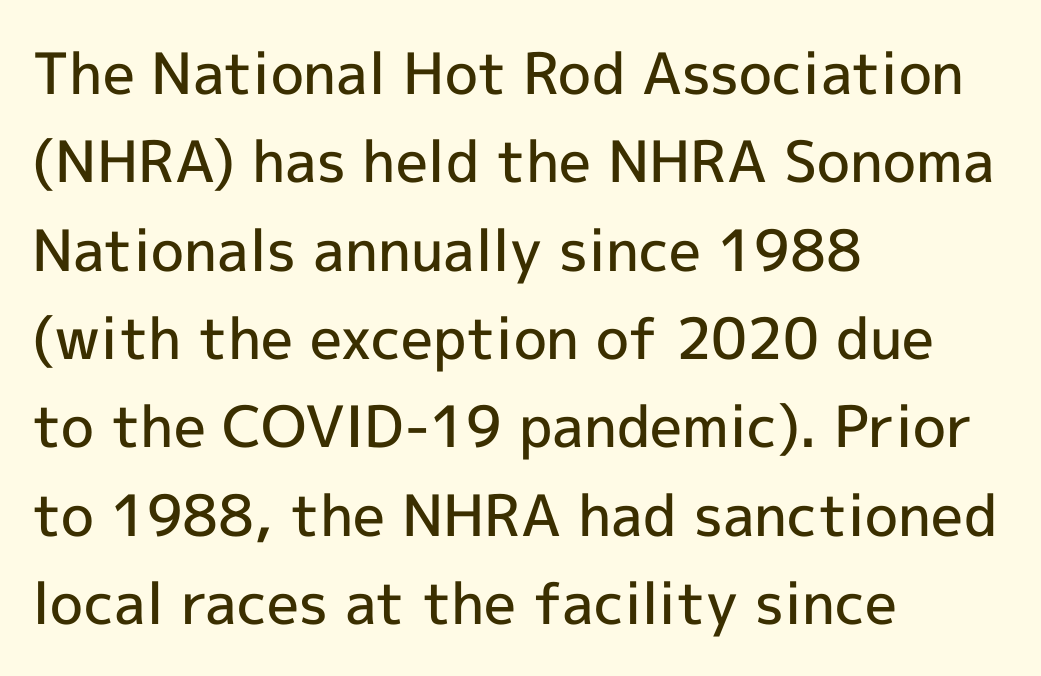
{"serif": "no", "italic": "no", "bold": "semi", "weight": "semibold", "width": "normal", "x_height": "medium", "monospaced": "no", "underline": "no", "align": "left", "line_spacing": "normal", "line_spacing_ratio": 1.55, "letter_spacing": "normal", "letter_spacing_em": 0.0, "glyph_px": 57}
